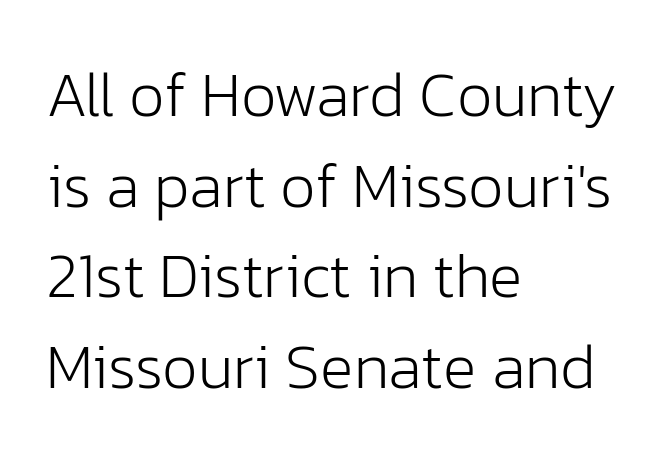
Q: Is the text bold? A: No.
Q: Is the text italic (slanted)? A: No, it is upright.
Q: Is the typeface a serif or a sans-serif typeface? A: Sans-serif.
Q: Is the text underlined? A: No.
Q: How is the paragraph aligned? A: Left-aligned.
Q: Is the spacing between letters normal or unusually wide? A: Normal.
Q: Is the spacing between lines tight, normal or loose? A: Normal.
Q: Width (condensed, normal, or wide)? A: Normal.
Q: Stroke contrast? A: Low.
Q: x-height? A: Medium.
Q: Monospaced? A: No.
